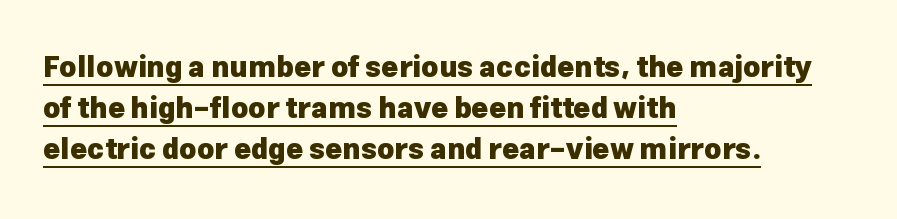
The image shows 29 px heavy sans-serif type, upright; set left-aligned, normal line spacing (1.41x), normal letter spacing, underlined; low stroke contrast and a medium x-height.
